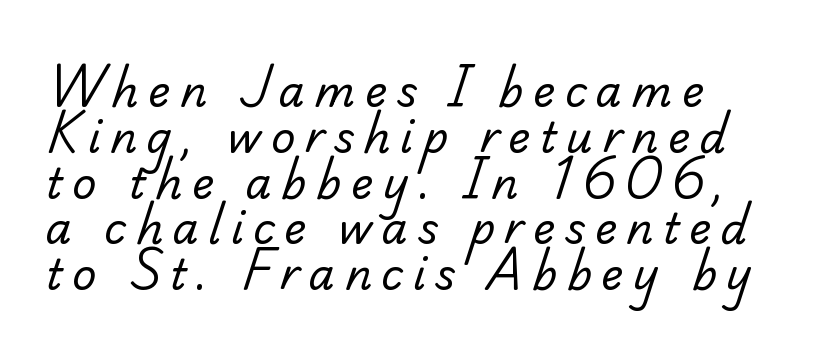
The image shows 42 px regular-weight serif type; set tight line spacing (1.09x), unusually wide letter spacing (+0.23 em), not underlined; low stroke contrast and a small x-height.
